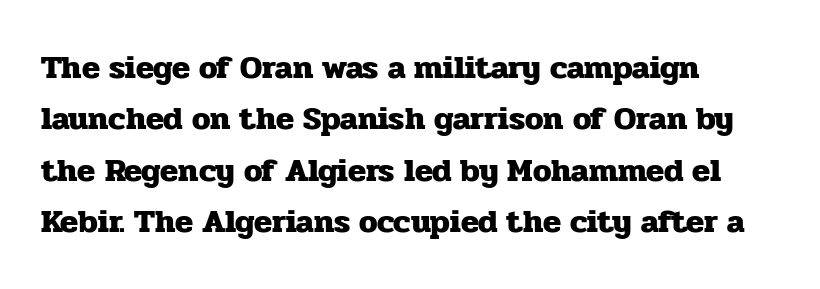
The rendering uses natural spacing where letterforms have individual widths. Heavy-handed strokes throughout: this text is bold. Horizontal alignment here is leftward, the default for most running prose. Letters rest on an invisible, unmarked baseline.
